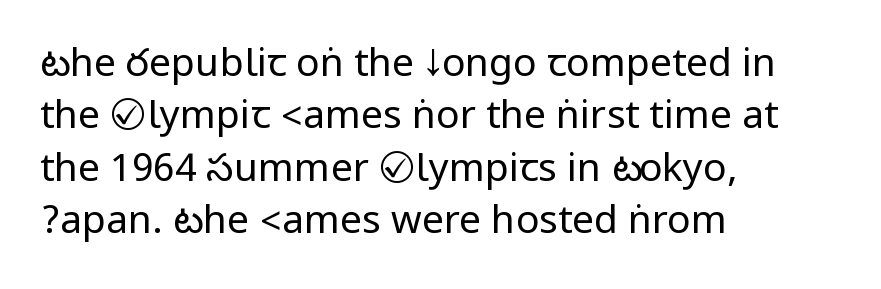
Q: Is the text bold? A: No.
Q: Is the text italic (slanted)? A: No, it is upright.
Q: Is the typeface a serif or a sans-serif typeface? A: Sans-serif.
Q: Is the text underlined? A: No.
Q: How is the paragraph aligned? A: Left-aligned.
Q: Is the spacing between letters normal or unusually wide? A: Normal.
Q: Is the spacing between lines tight, normal or loose? A: Normal.
Q: Width (condensed, normal, or wide)? A: Condensed.
Q: Stroke contrast? A: Low.
